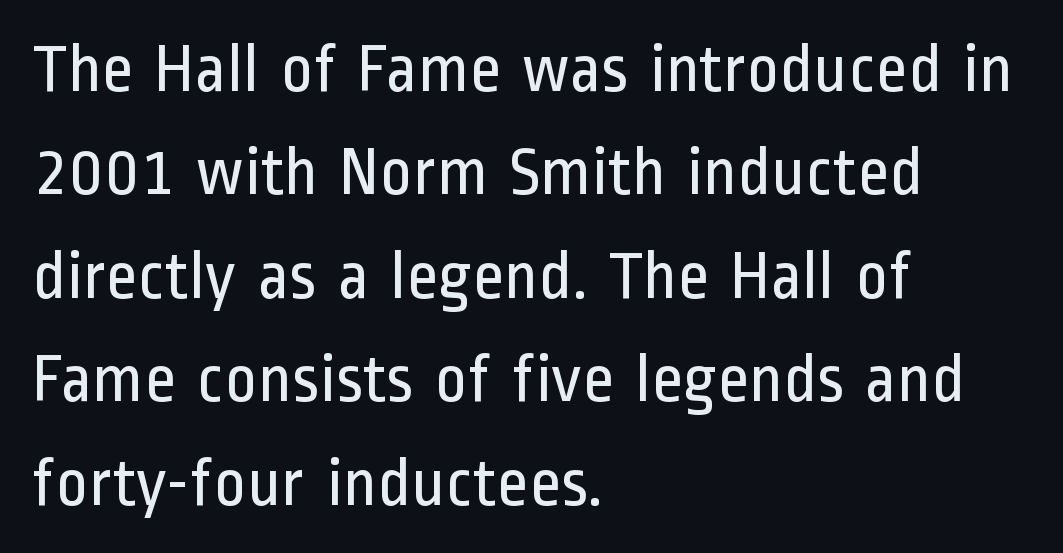
{"serif": "no", "italic": "no", "bold": "no", "weight": "regular", "width": "condensed", "stroke_contrast": "low", "x_height": "medium", "monospaced": "no", "underline": "no", "align": "left", "line_spacing": "normal", "line_spacing_ratio": 1.5, "letter_spacing": "normal", "letter_spacing_em": 0.0, "glyph_px": 69}
